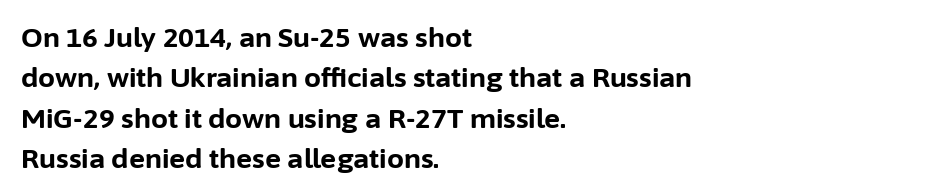
The image shows 27 px bold type, upright; set left-aligned, normal line spacing (1.5x), normal letter spacing, not underlined.
